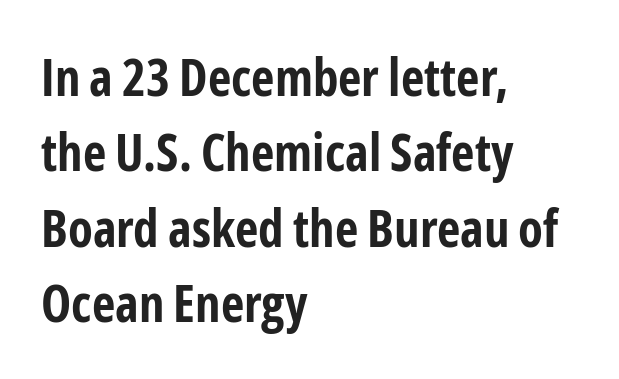
The image shows 51 px bold, condensed sans-serif type, upright; set left-aligned, normal line spacing (1.48x), normal letter spacing, not underlined; low stroke contrast and a medium x-height.
